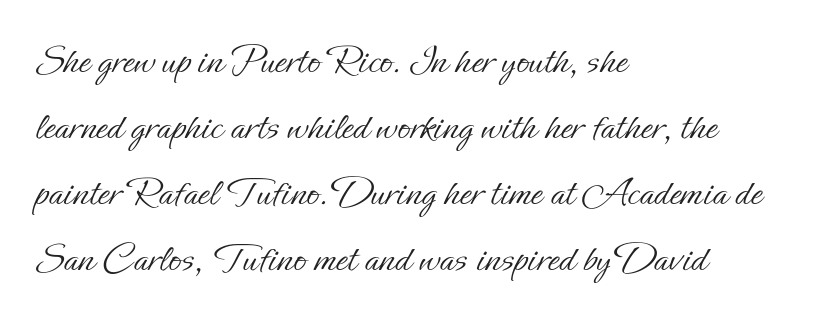
The image shows 42 px light type; set left-aligned, normal line spacing (1.57x), normal letter spacing, not underlined; low stroke contrast and a small x-height.
